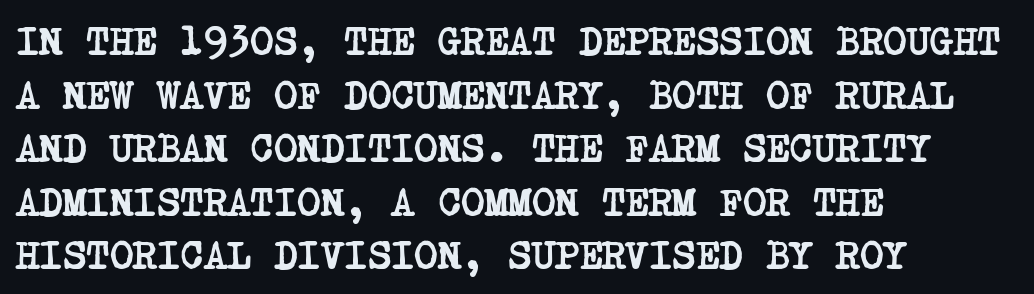
The image shows 40 px semibold, condensed serif type; set left-aligned, normal line spacing (1.34x), normal letter spacing, not underlined; low stroke contrast and a large x-height.
